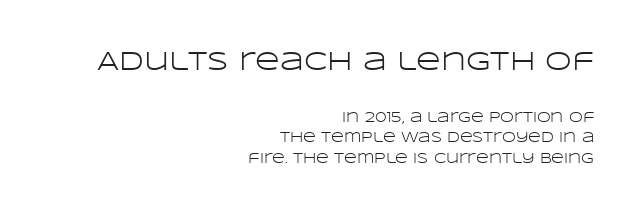
Q: Is the text bold? A: No.
Q: Is the text italic (slanted)? A: No, it is upright.
Q: Is the text underlined? A: No.
Q: How is the paragraph aligned? A: Right-aligned.
Q: Is the spacing between letters normal or unusually wide? A: Normal.
Q: Is the spacing between lines tight, normal or loose? A: Normal.
Q: Which block of text is set in a larger size, the first (top) or the second (bottom)? A: The first (top) one.
